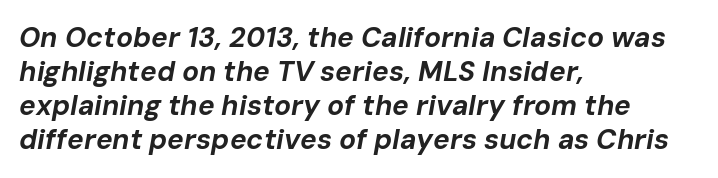
{"italic": "yes", "lean": "right", "slant_degrees": 10, "bold": "yes", "weight": "bold", "width": "normal", "stroke_contrast": "low", "x_height": "medium", "monospaced": "no", "underline": "no", "align": "left", "line_spacing_ratio": 1.22, "letter_spacing": "normal", "letter_spacing_em": 0.0, "glyph_px": 28}
